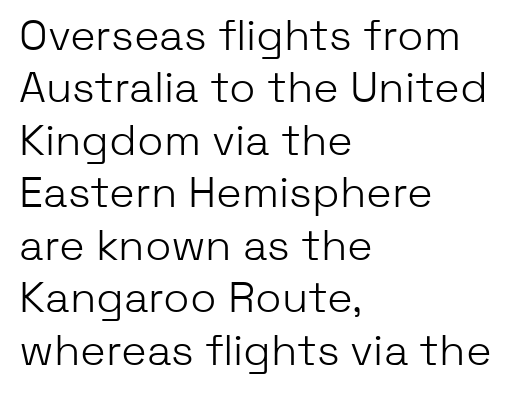
Q: Is the text bold? A: No.
Q: Is the text italic (slanted)? A: No, it is upright.
Q: Is the typeface a serif or a sans-serif typeface? A: Sans-serif.
Q: Is the text underlined? A: No.
Q: How is the paragraph aligned? A: Left-aligned.
Q: Is the spacing between letters normal or unusually wide? A: Normal.
Q: Width (condensed, normal, or wide)? A: Normal.
Q: Stroke contrast? A: Low.
Q: x-height? A: Medium.
Q: Monospaced? A: No.
